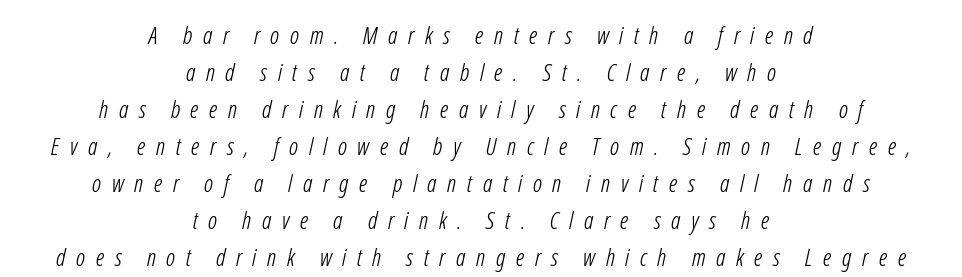
The image shows 24 px text type; set centered, normal line spacing (1.54x), unusually wide letter spacing (+0.44 em), not underlined.
